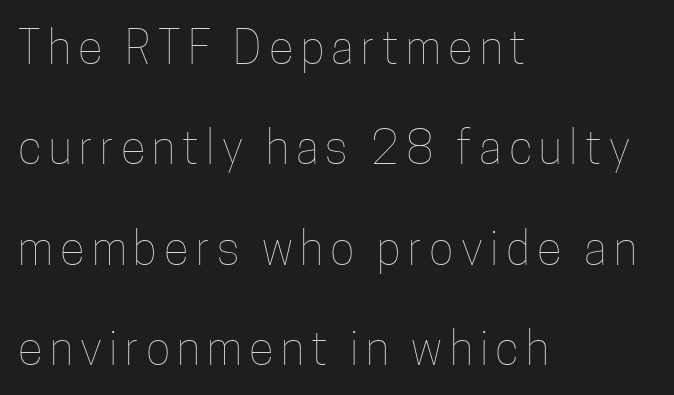
Line beginnings align vertically; line endings do not. These lines are rendered in a variable-pitch font. Unbolded letterforms with no extra heft. Successive baselines arrive slowly, with a big drop between each. The passage shown is not underscored anywhere. This is roman type, the default non-slanted kind.
